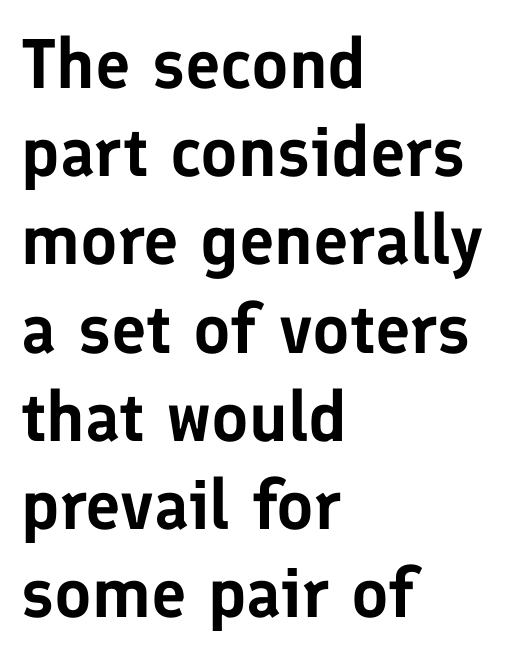
The image shows 70 px sans-serif type, upright; set left-aligned, normal line spacing (1.26x), normal letter spacing, not underlined; low stroke contrast and a medium x-height.
